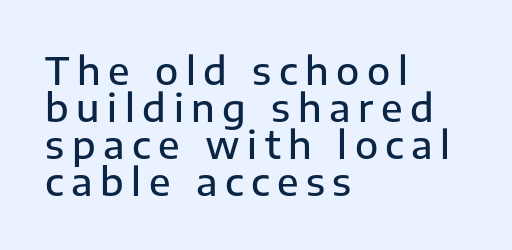
{"serif": "no", "italic": "no", "bold": "semi", "weight": "semibold", "width": "normal", "stroke_contrast": "low", "x_height": "medium", "monospaced": "no", "underline": "no", "align": "left", "line_spacing": "tight", "line_spacing_ratio": 0.97, "letter_spacing": "wide", "letter_spacing_em": 0.2, "glyph_px": 38}
